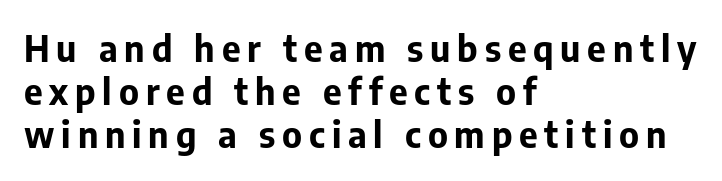
The image shows 36 px bold sans-serif type, upright; set left-aligned, line spacing 1.2x, not underlined; low stroke contrast and a medium x-height.
